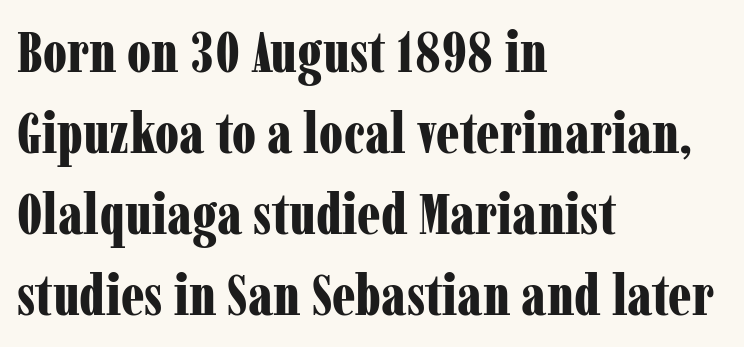
Q: Is the text bold? A: Yes.
Q: Is the text italic (slanted)? A: No, it is upright.
Q: Is the typeface a serif or a sans-serif typeface? A: Serif.
Q: Is the text underlined? A: No.
Q: How is the paragraph aligned? A: Left-aligned.
Q: Is the spacing between letters normal or unusually wide? A: Normal.
Q: Is the spacing between lines tight, normal or loose? A: Normal.
Q: Width (condensed, normal, or wide)? A: Condensed.
Q: Stroke contrast? A: Low.
Q: x-height? A: Medium.
Q: Monospaced? A: No.
